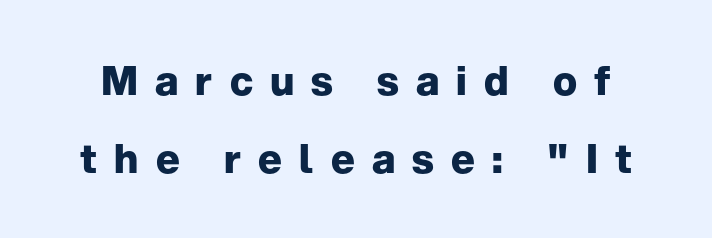
Heavy, bold letterforms. Underline: absent. Proportional: the letters do not fall into vertical columns. Words appear elongated and porous because spacing is wide.
